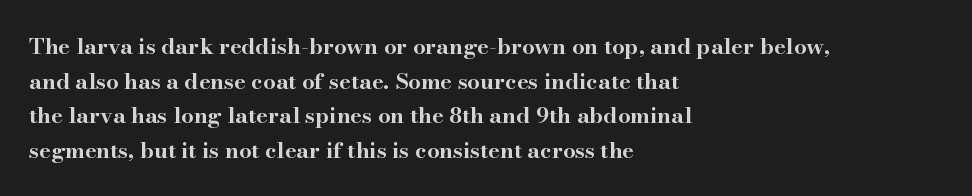
{"italic": "no", "bold": "yes", "underline": "no", "align": "left", "line_spacing": "normal", "line_spacing_ratio": 1.57, "letter_spacing": "normal", "letter_spacing_em": 0.0, "glyph_px": 22}
